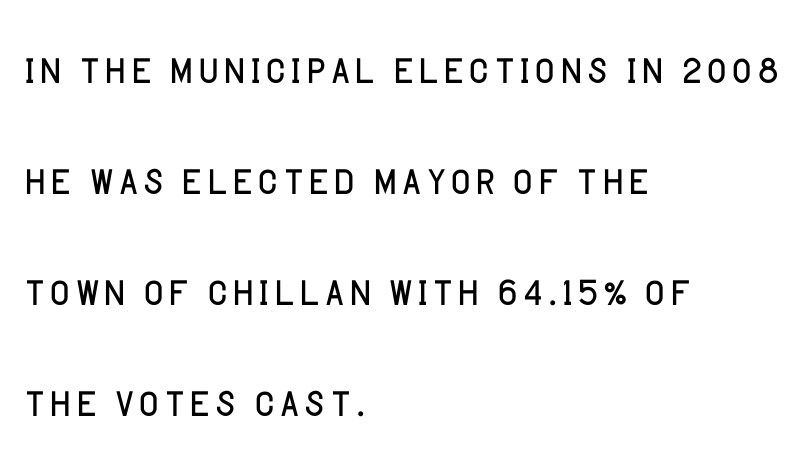
The line-height multiplier appears high, well above default. Bare-footed words on every line. The letterforms sit shoulder to shoulder at normal distance. If you drew a ruler down the left edge, every line would touch it. Is the stroke heavy? The answer is a plain regular-or-lighter.
